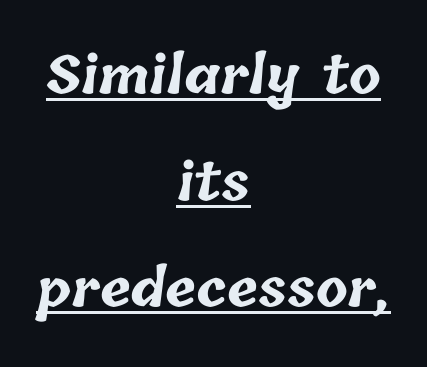
{"bold": "yes", "weight": "bold", "width": "normal", "stroke_contrast": "low", "x_height": "medium", "monospaced": "no", "underline": "yes", "align": "center", "line_spacing": "loose", "line_spacing_ratio": 2.05, "letter_spacing": "normal", "letter_spacing_em": 0.0, "glyph_px": 52}
